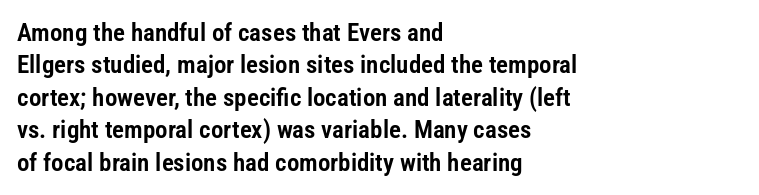
Q: Is the text italic (slanted)? A: No, it is upright.
Q: Is the text underlined? A: No.
Q: How is the paragraph aligned? A: Left-aligned.
Q: Is the spacing between letters normal or unusually wide? A: Normal.
Q: Is the spacing between lines tight, normal or loose? A: Normal.
